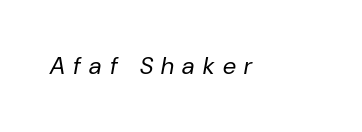
Q: Is the text bold? A: No.
Q: Is the text italic (slanted)? A: Yes, it leans right by about 10 degrees.
Q: Is the text underlined? A: No.
Q: Is the spacing between letters normal or unusually wide? A: Unusually wide.
